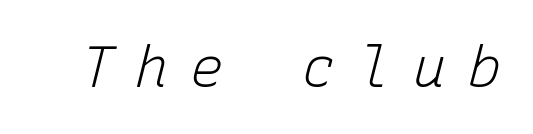
Q: Is the text bold? A: No.
Q: Is the text italic (slanted)? A: Yes, it leans right by about 15 degrees.
Q: Is the text underlined? A: No.
Q: Is the spacing between letters normal or unusually wide? A: Unusually wide.
Q: Width (condensed, normal, or wide)? A: Normal.
Q: Stroke contrast? A: Low.
Q: x-height? A: Medium.
Q: Monospaced? A: Yes.
